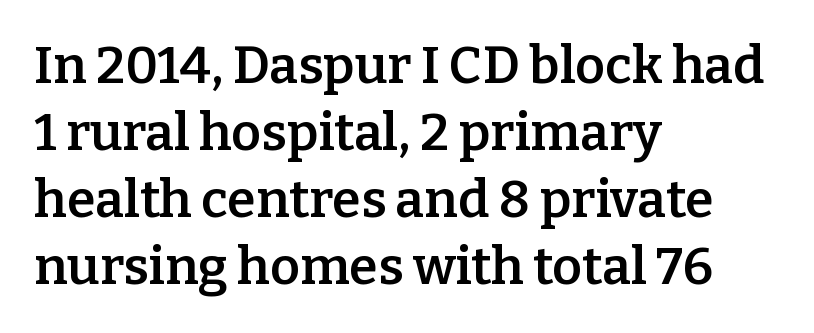
Alignment: flush left. Every character sits straight up, as roman type does. Spacing verdict: proportional, widths tailored to each character. Glyph-to-glyph distance matches everyday printed text.
